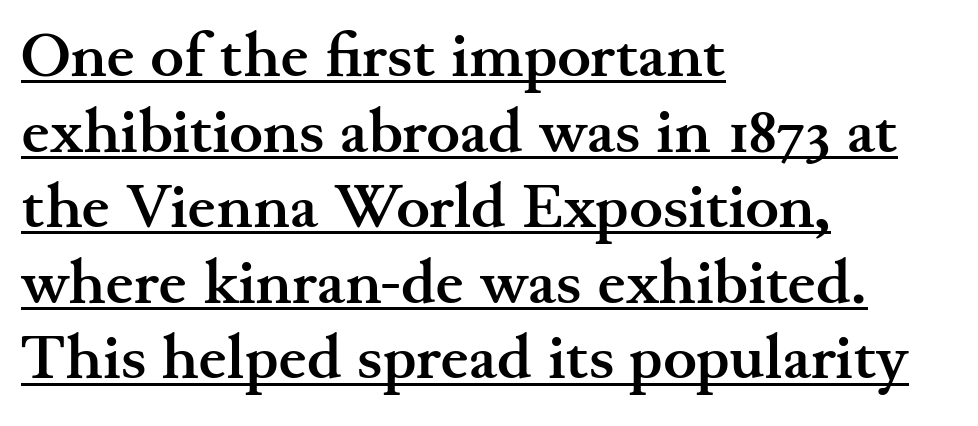
This is underlined copy, the kind a proofreader might mark for attention. Pretty heavy lettering here — definitely bold. Does extra space separate the letters? No, they use regular spacing. Observe the serifs anchoring each vertical stroke in this sample.
